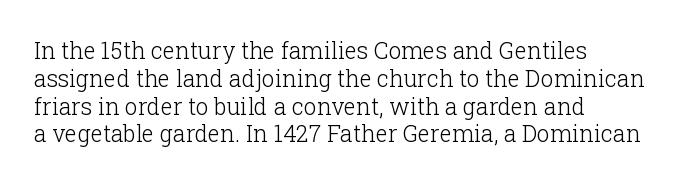
Italic: no, the glyphs are upright roman. Typeset ragged right — the left edge is the straight one. The gaps between neighbouring characters are ordinary and unremarkable. No letter is thick-stroked: the sample isn't bold. Lines of text with bare space underneath.
